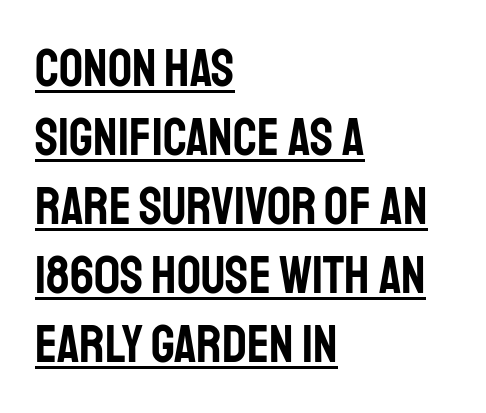
Q: Is the text italic (slanted)? A: No, it is upright.
Q: Is the typeface a serif or a sans-serif typeface? A: Sans-serif.
Q: Is the text underlined? A: Yes.
Q: How is the paragraph aligned? A: Left-aligned.
Q: Is the spacing between letters normal or unusually wide? A: Normal.
Q: Is the spacing between lines tight, normal or loose? A: Normal.
Q: Width (condensed, normal, or wide)? A: Condensed.
Q: Stroke contrast? A: Low.
Q: x-height? A: Large.
Q: Monospaced? A: No.
